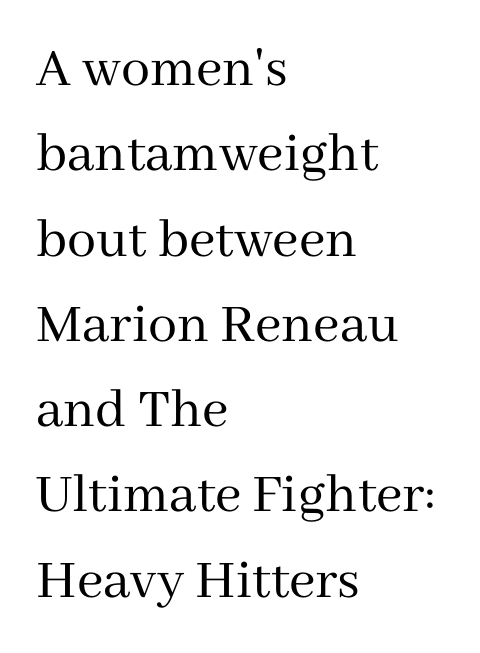
Anything drawn beneath the words? Only blank space. The font family rendered here belongs to the serif group. The letterforms sit shoulder to shoulder at normal distance. The lettering stays uniformly vertical, giving the passage a roman look. The rows are spaced the way most documents space them.
